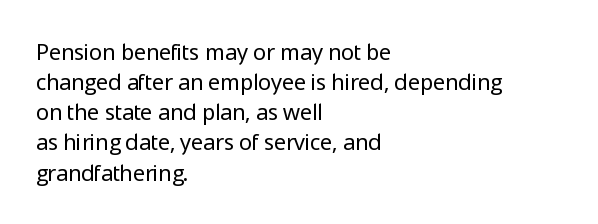
Q: Is the text bold? A: No.
Q: Is the text italic (slanted)? A: No, it is upright.
Q: Is the text underlined? A: No.
Q: How is the paragraph aligned? A: Left-aligned.
Q: Is the spacing between letters normal or unusually wide? A: Normal.
Q: Is the spacing between lines tight, normal or loose? A: Normal.
